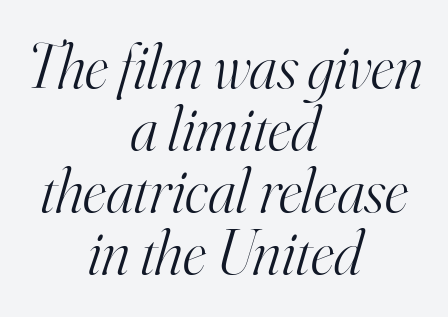
Q: Is the text bold? A: No.
Q: Is the text italic (slanted)? A: Yes, it leans right by about 16 degrees.
Q: Is the typeface a serif or a sans-serif typeface? A: Serif.
Q: Is the text underlined? A: No.
Q: How is the paragraph aligned? A: Centered.
Q: Is the spacing between letters normal or unusually wide? A: Normal.
Q: Is the spacing between lines tight, normal or loose? A: Tight.
Q: Width (condensed, normal, or wide)? A: Normal.
Q: Stroke contrast? A: High.
Q: x-height? A: Small.
Q: Monospaced? A: No.
